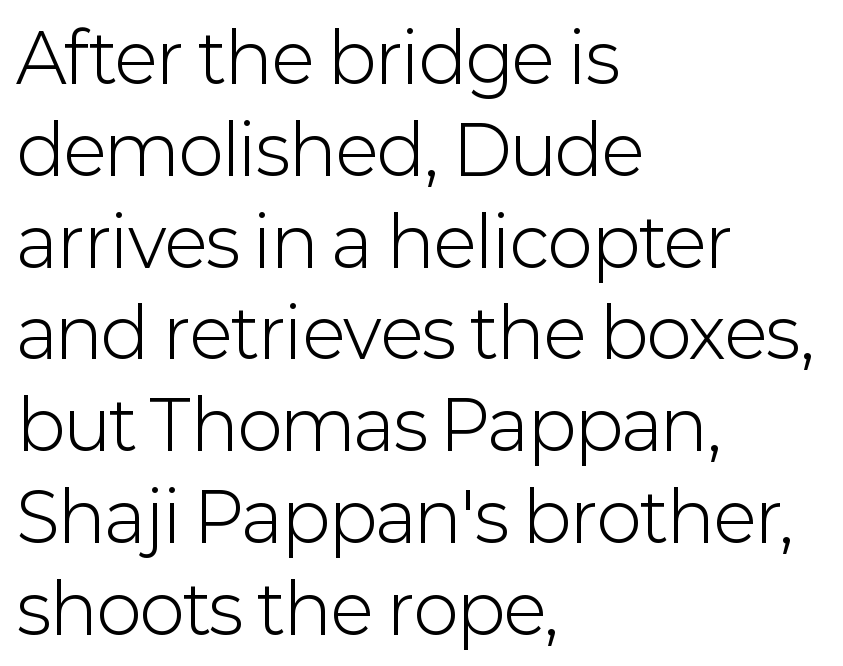
The image shows 68 px light sans-serif type, upright; set left-aligned, normal line spacing (1.35x), normal letter spacing, not underlined; low stroke contrast and a medium x-height.
